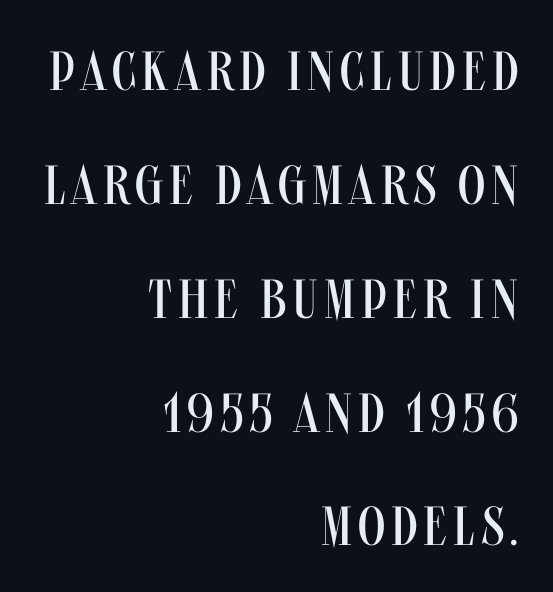
Q: Is the text bold? A: No.
Q: Is the text italic (slanted)? A: No, it is upright.
Q: Is the typeface a serif or a sans-serif typeface? A: Sans-serif.
Q: Is the text underlined? A: No.
Q: How is the paragraph aligned? A: Right-aligned.
Q: Is the spacing between lines tight, normal or loose? A: Loose.
Q: Width (condensed, normal, or wide)? A: Condensed.
Q: Stroke contrast? A: Medium.
Q: x-height? A: Large.
Q: Monospaced? A: No.
